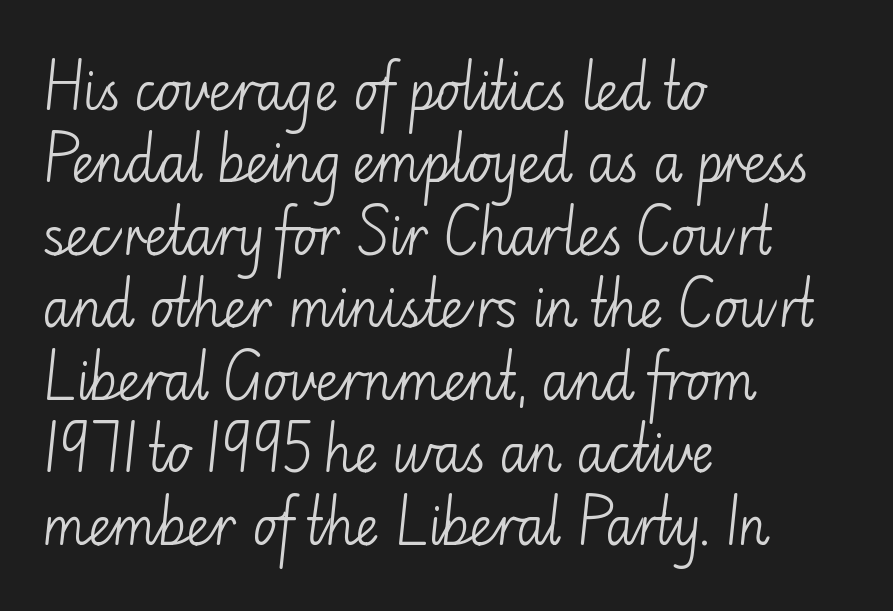
The image shows 51 px light sans-serif type; set left-aligned, normal line spacing (1.42x), normal letter spacing, not underlined; low stroke contrast and a small x-height.
